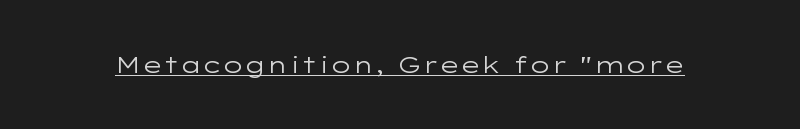
Q: Is the text bold? A: No.
Q: Is the text italic (slanted)? A: No, it is upright.
Q: Is the text underlined? A: Yes.
Q: Is the spacing between letters normal or unusually wide? A: Normal.
